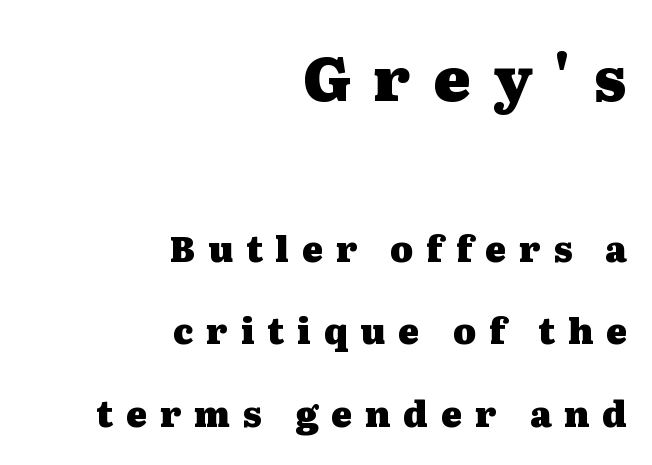
The image shows 61 px heavy, wide serif type, upright; set right-aligned, loose line spacing (2.36x), unusually wide letter spacing (+0.37 em), not underlined; the first (top) block is 1.74x larger; medium stroke contrast and a medium x-height.
